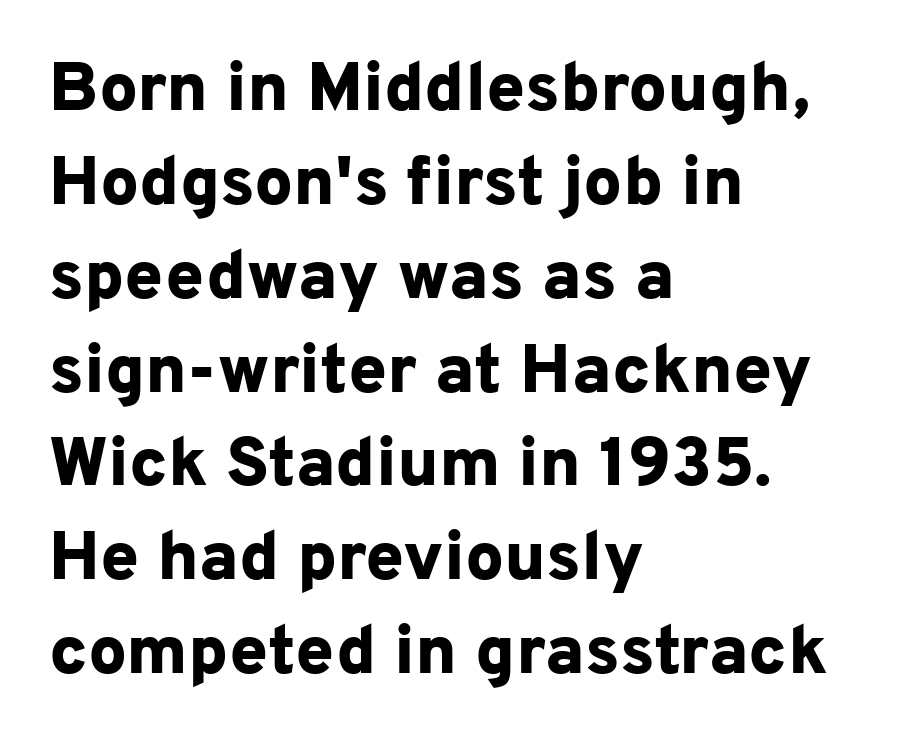
Q: Is the text bold? A: Yes.
Q: Is the text italic (slanted)? A: No, it is upright.
Q: Is the typeface a serif or a sans-serif typeface? A: Sans-serif.
Q: Is the text underlined? A: No.
Q: How is the paragraph aligned? A: Left-aligned.
Q: Is the spacing between letters normal or unusually wide? A: Normal.
Q: Is the spacing between lines tight, normal or loose? A: Normal.
Q: Width (condensed, normal, or wide)? A: Normal.
Q: Stroke contrast? A: Low.
Q: x-height? A: Medium.
Q: Monospaced? A: No.
